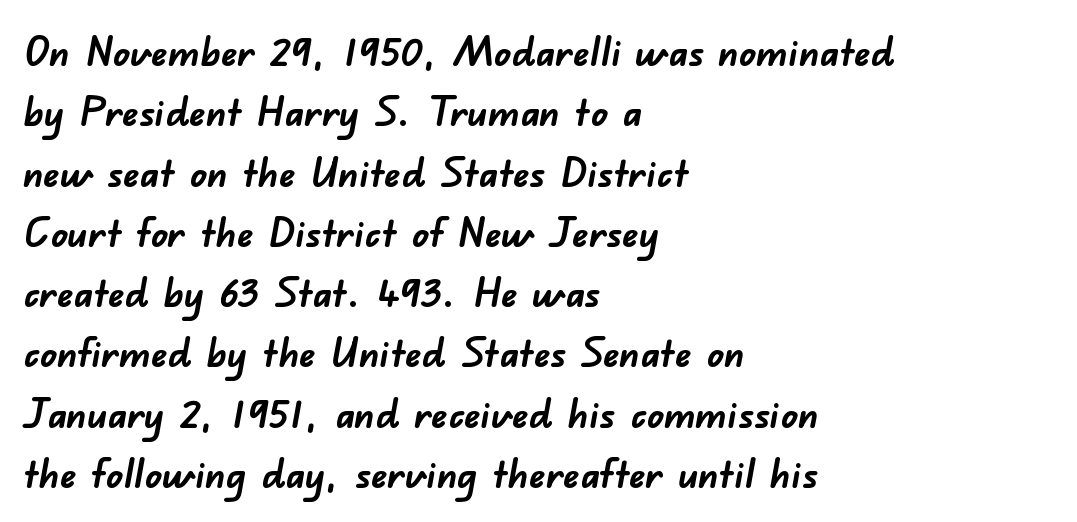
The image shows 41 px semibold sans-serif type; set left-aligned, normal line spacing (1.47x), normal letter spacing, not underlined; low stroke contrast and a small x-height.
